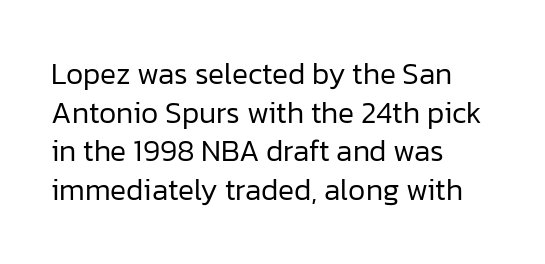
Classification — sans serif. The line texture is even and compact thanks to regular tracking. No italicization has been applied; the sample stays upright. Has an underline been added? It has not.
